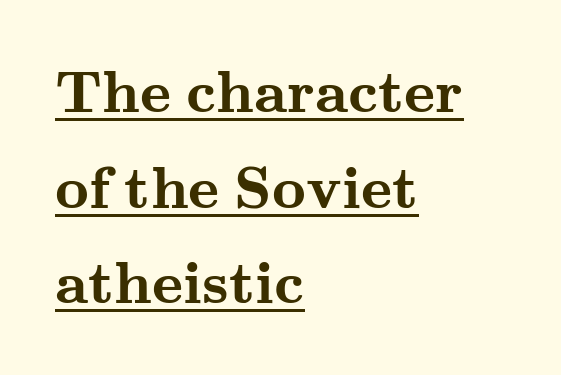
Q: Is the text bold? A: Yes.
Q: Is the text italic (slanted)? A: No, it is upright.
Q: Is the typeface a serif or a sans-serif typeface? A: Serif.
Q: Is the text underlined? A: Yes.
Q: How is the paragraph aligned? A: Left-aligned.
Q: Is the spacing between letters normal or unusually wide? A: Normal.
Q: Is the spacing between lines tight, normal or loose? A: Normal.
Q: Width (condensed, normal, or wide)? A: Wide.
Q: Stroke contrast? A: Medium.
Q: x-height? A: Small.
Q: Monospaced? A: No.
